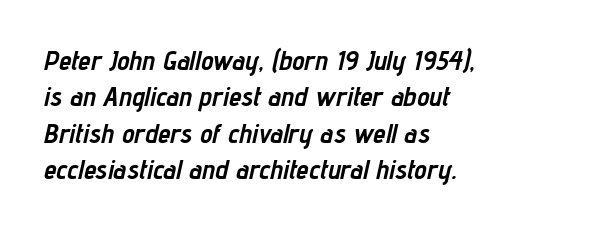
Q: Is the text bold? A: Yes.
Q: Is the text italic (slanted)? A: Yes, it leans right by about 12 degrees.
Q: Is the text underlined? A: No.
Q: How is the paragraph aligned? A: Left-aligned.
Q: Is the spacing between letters normal or unusually wide? A: Normal.
Q: Is the spacing between lines tight, normal or loose? A: Normal.
Q: Width (condensed, normal, or wide)? A: Condensed.
Q: Stroke contrast? A: Low.
Q: x-height? A: Medium.
Q: Monospaced? A: No.
